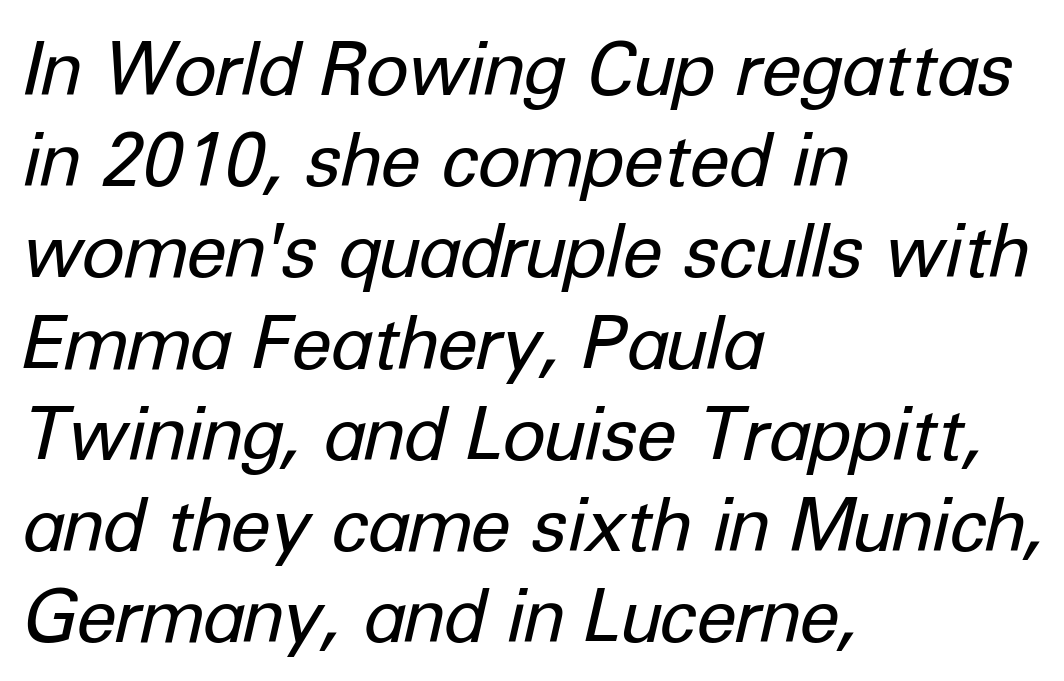
The image shows 73 px regular-weight type, italic (leaning right); set left-aligned, normal line spacing (1.25x), normal letter spacing, not underlined; low stroke contrast and a medium x-height.
